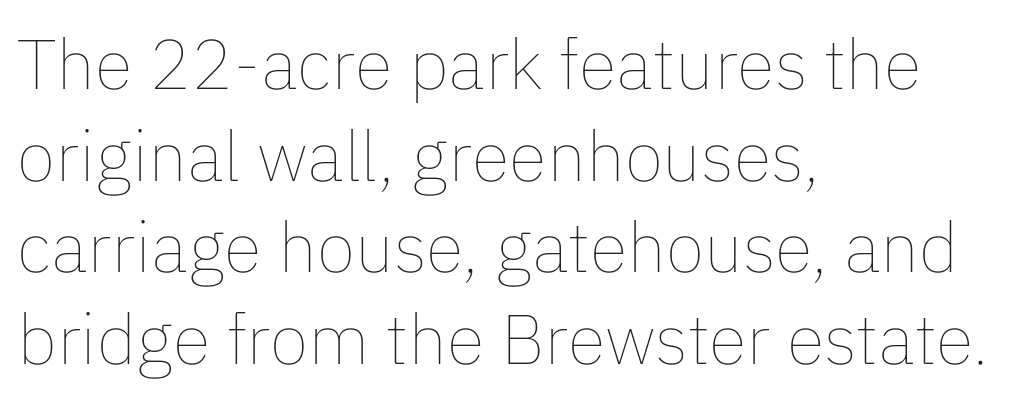
Bare-footed words on every line. Each letter keeps its own natural width here, so spacing adapts to shape. No letter is thick-stroked: the sample isn't bold. Students, observe: this is what conventionally led text looks like. Typeset ragged right — the left edge is the straight one.
